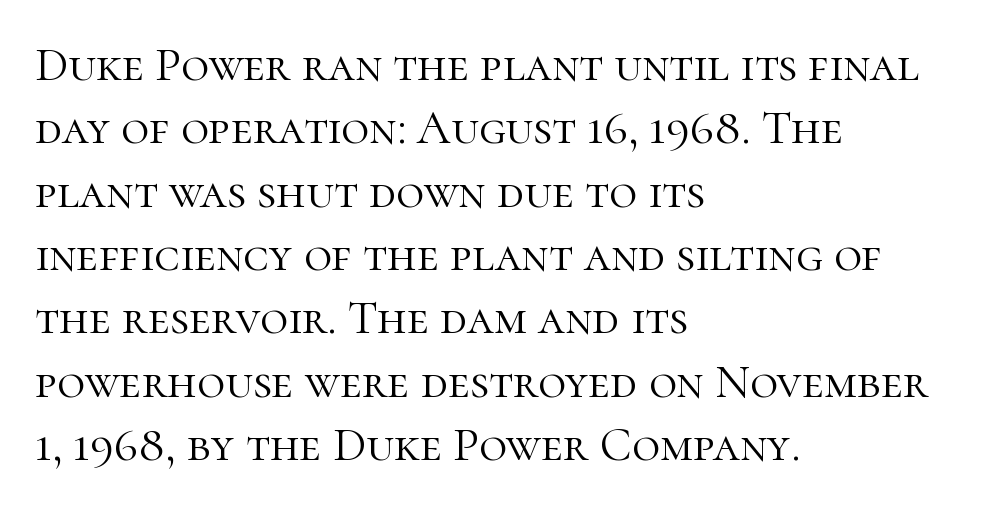
{"serif": "yes", "italic": "no", "bold": "no", "weight": "light", "width": "normal", "stroke_contrast": "high", "x_height": "medium", "monospaced": "no", "underline": "no", "align": "left", "line_spacing": "normal", "line_spacing_ratio": 1.32, "letter_spacing": "normal", "letter_spacing_em": 0.0, "glyph_px": 48}
